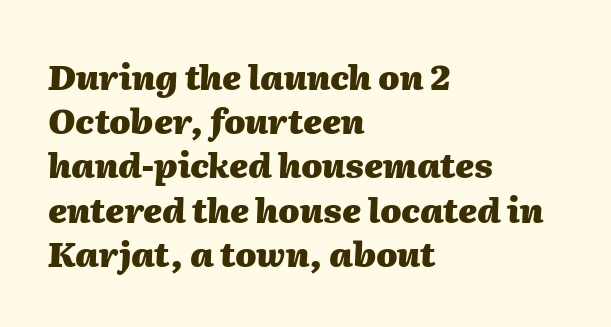
Q: Is the text bold? A: Yes.
Q: Is the text italic (slanted)? A: Yes, it leans right by about 2 degrees.
Q: Is the text underlined? A: No.
Q: How is the paragraph aligned? A: Left-aligned.
Q: Is the spacing between letters normal or unusually wide? A: Normal.
Q: Is the spacing between lines tight, normal or loose? A: Normal.
Q: Width (condensed, normal, or wide)? A: Normal.
Q: Stroke contrast? A: Medium.
Q: x-height? A: Medium.
Q: Monospaced? A: No.
